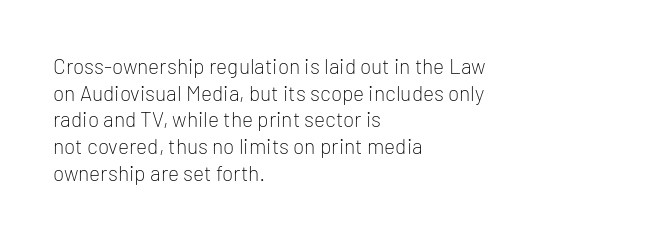
Summary of weight: not heavy and not bold. The vertical gap from one line to the next is medium. The type is set solid horizontally, with unmodified tracking. No italicization has been applied; the sample stays upright. The paragraph shown leans on its left margin. The gap between lines stays unmarked.
